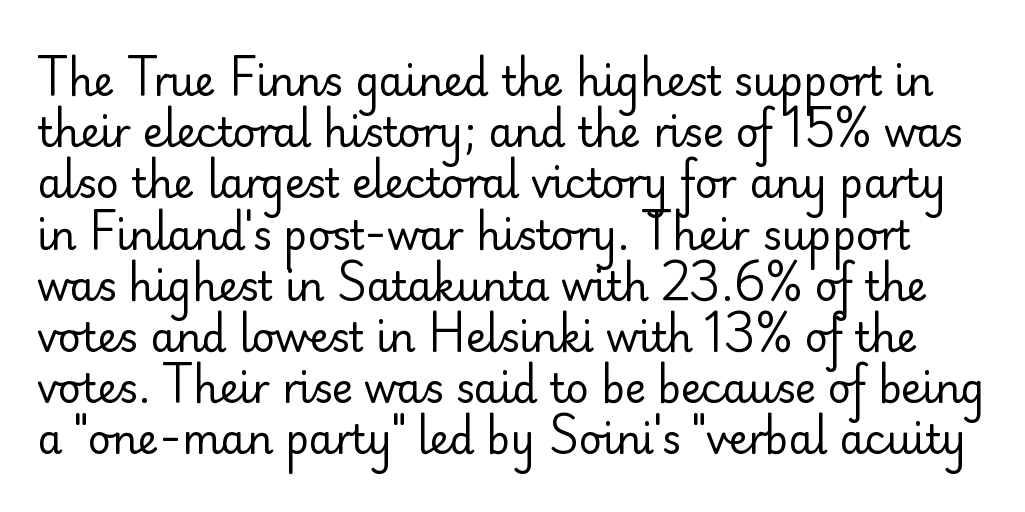
The image shows 40 px regular-weight sans-serif type, upright; set normal line spacing (1.28x), normal letter spacing, not underlined; low stroke contrast and a small x-height.
